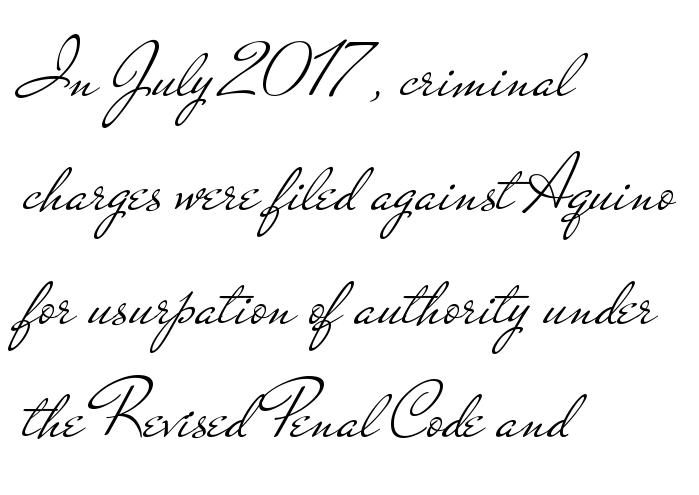
The glyphs are unaccompanied by any horizontal stroke below them. Compared with typical body copy, the letter spacing here is the same. Classification — sans serif. Spacing verdict: proportional, widths tailored to each character. Stroke thickness stays within the range of a standard reading face or lighter.
